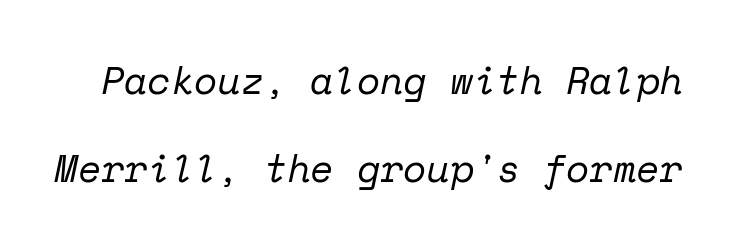
{"serif": "yes", "italic": "yes", "lean": "right", "slant_degrees": 12, "bold": "no", "weight": "regular", "width": "normal", "stroke_contrast": "low", "x_height": "medium", "monospaced": "yes", "underline": "no", "line_spacing": "loose", "line_spacing_ratio": 2.31, "letter_spacing": "normal", "letter_spacing_em": 0.0, "glyph_px": 38}
